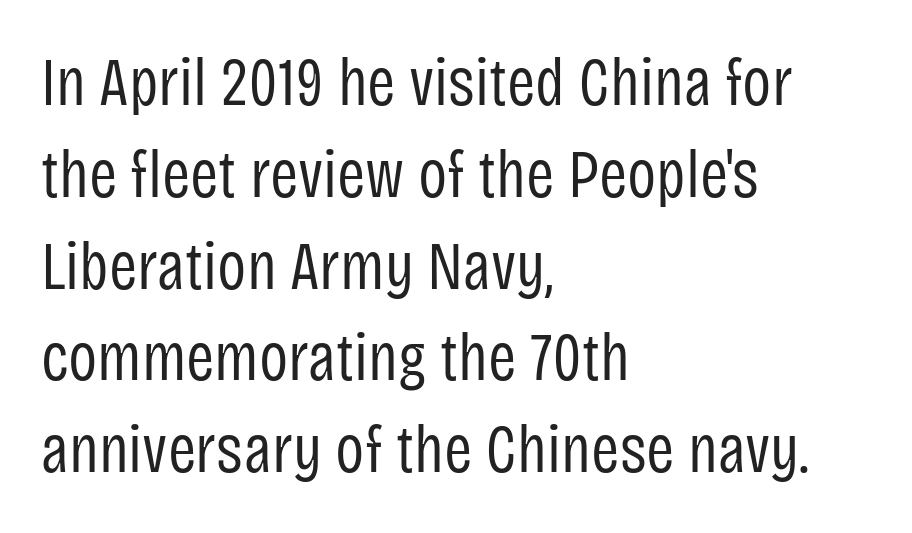
{"serif": "no", "italic": "no", "bold": "no", "weight": "regular", "width": "condensed", "stroke_contrast": "low", "x_height": "large", "monospaced": "no", "underline": "no", "align": "left", "line_spacing": "normal", "line_spacing_ratio": 1.35, "letter_spacing": "normal", "letter_spacing_em": 0.0, "glyph_px": 68}
